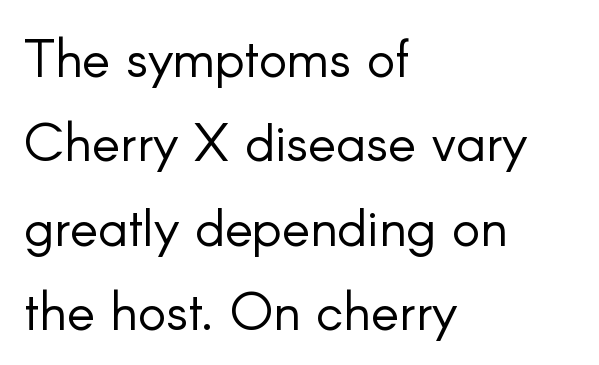
Glance below the letters and you will spot only blank space. The passage shown stacks its lines at a standard gap. Each line starts at the same left margin while the right side varies. Honestly, the letter spacing is just normal — you wouldn't notice it. This sample has the flowing, uneven cadence of proportional lettering.
